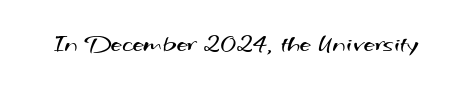
Q: Is the text bold? A: No.
Q: Is the text underlined? A: No.
Q: Is the spacing between letters normal or unusually wide? A: Normal.
